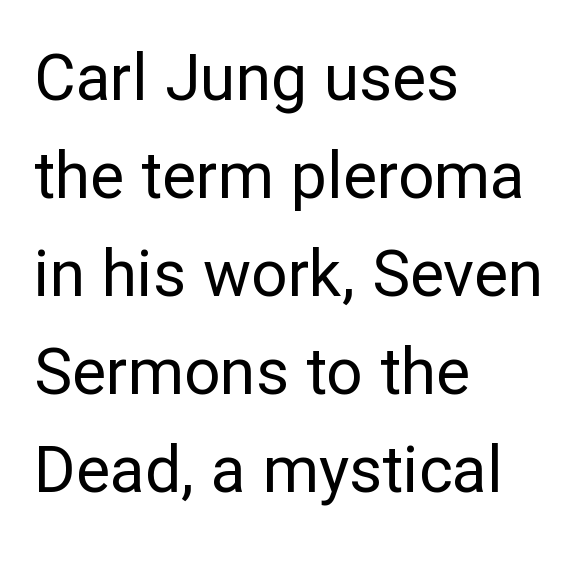
{"serif": "no", "italic": "no", "bold": "no", "weight": "regular", "width": "normal", "stroke_contrast": "low", "x_height": "medium", "monospaced": "no", "underline": "no", "align": "left", "line_spacing": "normal", "line_spacing_ratio": 1.53, "letter_spacing": "normal", "letter_spacing_em": 0.0, "glyph_px": 64}
